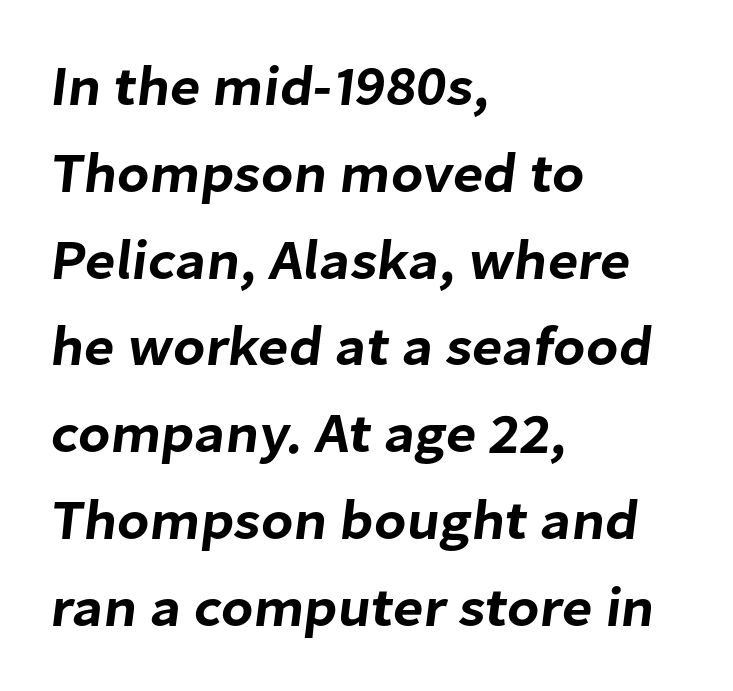
Students, observe: this is what conventionally led text looks like. Font category for this specimen: sans-serif. Line starts are locked; line ends wander. Words float on clear page, feet unadorned. Character widths vary here, with narrow letters taking less room than wide ones.
